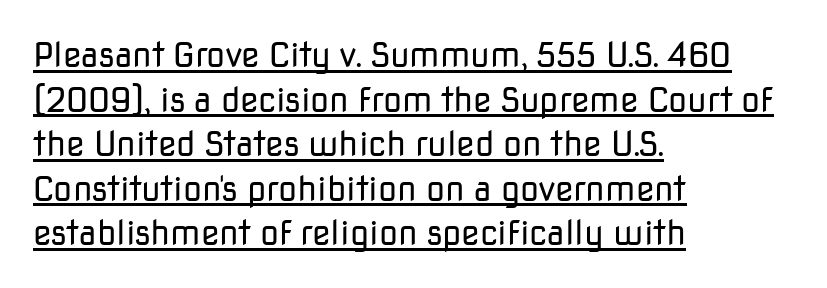
{"serif": "no", "italic": "no", "bold": "no", "weight": "regular", "width": "normal", "stroke_contrast": "low", "x_height": "medium", "monospaced": "no", "underline": "yes", "align": "left", "line_spacing": "normal", "line_spacing_ratio": 1.31, "letter_spacing": "normal", "letter_spacing_em": 0.0, "glyph_px": 34}
